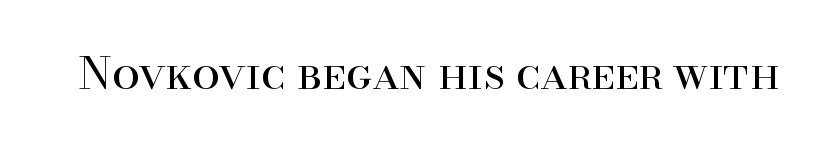
Q: Is the text bold? A: No.
Q: Is the text italic (slanted)? A: No, it is upright.
Q: Is the typeface a serif or a sans-serif typeface? A: Serif.
Q: Is the text underlined? A: No.
Q: Is the spacing between letters normal or unusually wide? A: Normal.
Q: Width (condensed, normal, or wide)? A: Normal.
Q: Stroke contrast? A: High.
Q: x-height? A: Small.
Q: Monospaced? A: No.
